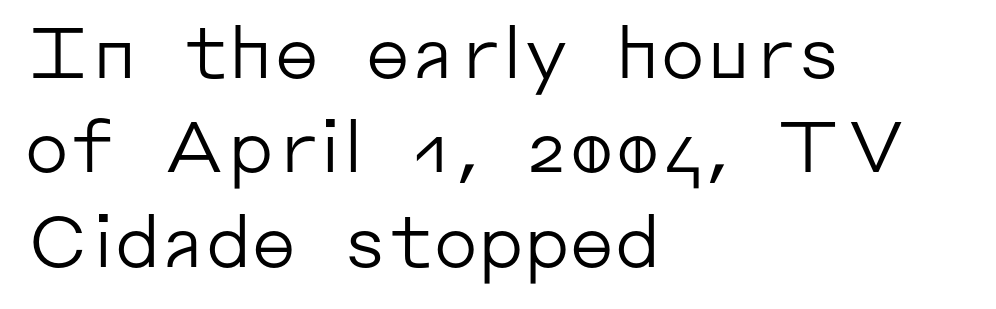
Visually the block forms a straight wall on the left and a jagged coastline on the right. Short note: letters normally spaced. Think standard paragraph weight, or any step lighter than that. Nothing sits at the stroke ends, so this counts as sans-serif. Regular leading.
